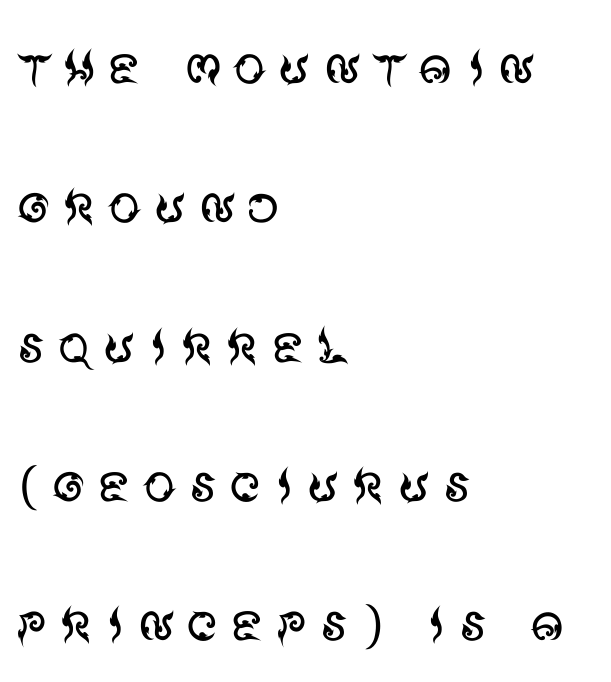
{"serif": "no", "italic": "no", "bold": "no", "weight": "regular", "width": "normal", "stroke_contrast": "medium", "x_height": "large", "monospaced": "no", "underline": "no", "align": "left", "line_spacing": "loose", "line_spacing_ratio": 2.11, "glyph_px": 66}
